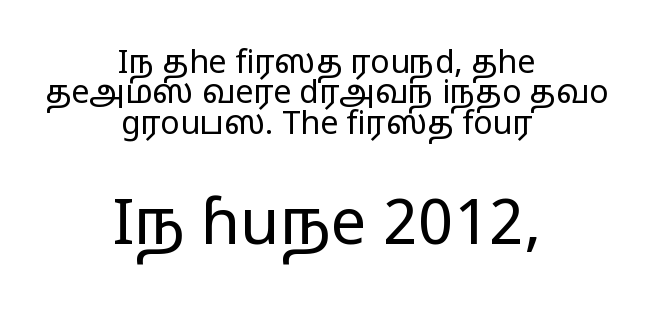
The image shows 64 px regular-weight, wide sans-serif type, upright; set centered, tight line spacing (0.95x), normal letter spacing, not underlined; the second (bottom) block is 2.0x larger; low stroke contrast and a medium x-height.
